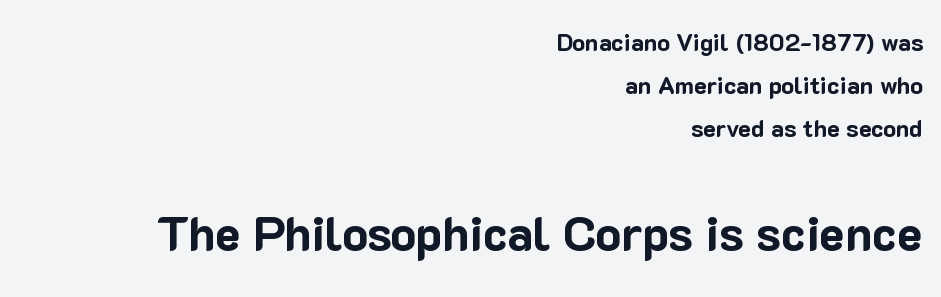
The image shows 48 px bold sans-serif type, upright; set right-aligned, line spacing 1.8x, normal letter spacing, not underlined; the second (bottom) block is 2.0x larger; low stroke contrast and a medium x-height.
